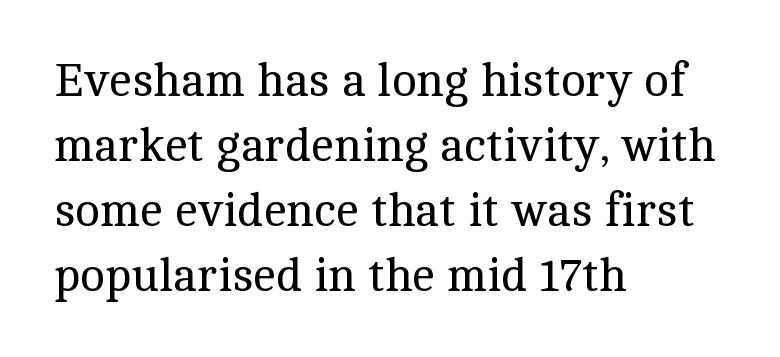
You can tell from the footed stems that serif type was used. Plain, unruled lines of type. There is no visible air inserted between adjacent glyphs. Notice how descenders clear the ascenders below comfortably — that's standard leading.
